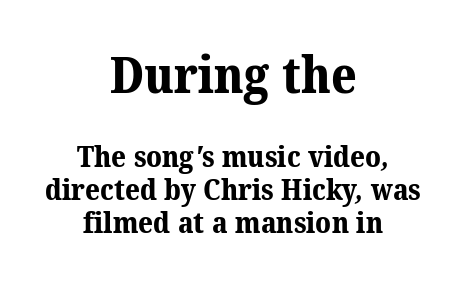
Q: Is the text bold? A: Yes.
Q: Is the typeface a serif or a sans-serif typeface? A: Serif.
Q: Is the text underlined? A: No.
Q: How is the paragraph aligned? A: Centered.
Q: Is the spacing between letters normal or unusually wide? A: Normal.
Q: Is the spacing between lines tight, normal or loose? A: Tight.
Q: Which block of text is set in a larger size, the first (top) or the second (bottom)? A: The first (top) one.
Q: Width (condensed, normal, or wide)? A: Normal.
Q: Stroke contrast? A: Medium.
Q: x-height? A: Medium.
Q: Monospaced? A: No.
